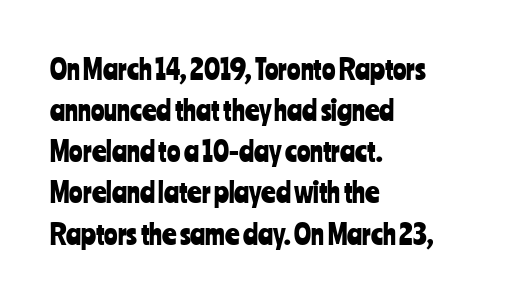
{"serif": "no", "italic": "no", "width": "condensed", "stroke_contrast": "low", "x_height": "medium", "monospaced": "no", "underline": "no", "align": "left", "line_spacing": "normal", "line_spacing_ratio": 1.47, "letter_spacing": "normal", "letter_spacing_em": 0.0, "glyph_px": 28}
